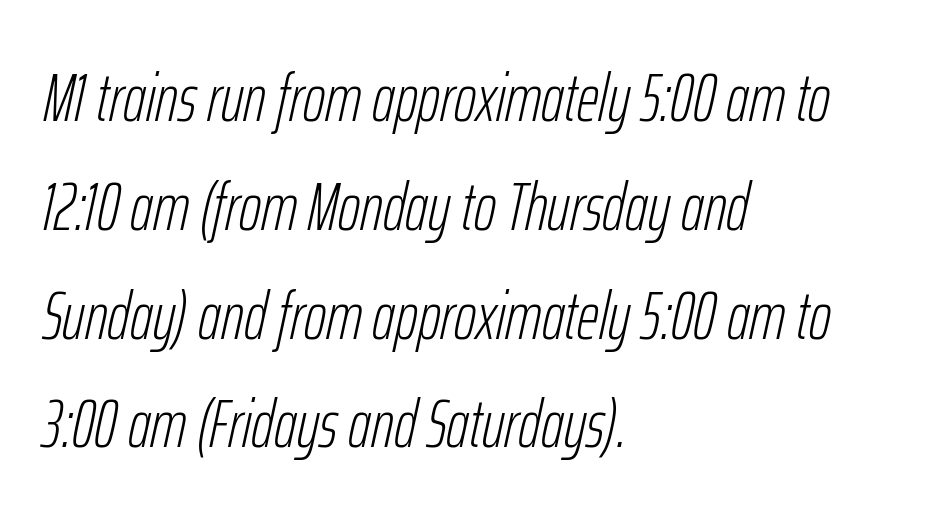
The image shows 68 px light, condensed type, italic (leaning right); set left-aligned, normal line spacing (1.6x), normal letter spacing, not underlined; low stroke contrast and a medium x-height.
